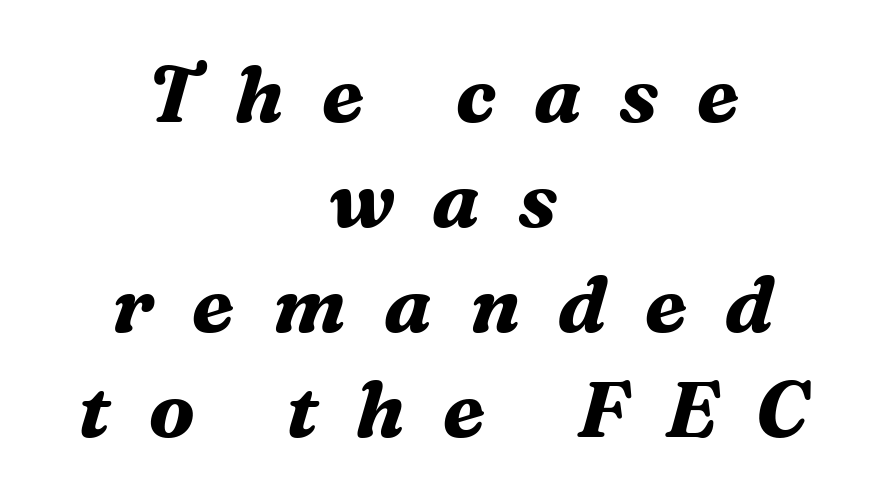
Q: Is the text bold? A: Yes.
Q: Is the text italic (slanted)? A: Yes, it leans right by about 16 degrees.
Q: Is the typeface a serif or a sans-serif typeface? A: Serif.
Q: Is the text underlined? A: No.
Q: How is the paragraph aligned? A: Centered.
Q: Is the spacing between letters normal or unusually wide? A: Unusually wide.
Q: Is the spacing between lines tight, normal or loose? A: Normal.
Q: Width (condensed, normal, or wide)? A: Normal.
Q: Stroke contrast? A: Medium.
Q: x-height? A: Medium.
Q: Monospaced? A: No.
